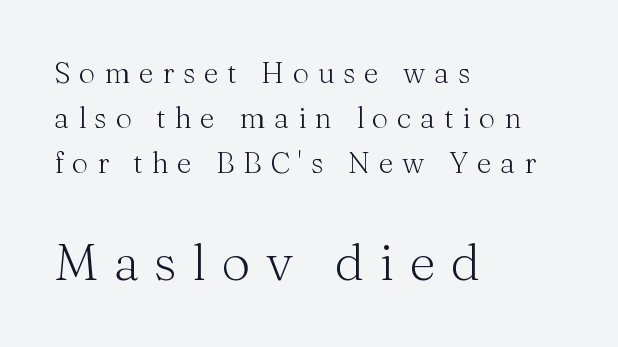
Q: Is the text bold? A: No.
Q: Is the text italic (slanted)? A: No, it is upright.
Q: Is the typeface a serif or a sans-serif typeface? A: Serif.
Q: Is the text underlined? A: No.
Q: How is the paragraph aligned? A: Left-aligned.
Q: Is the spacing between letters normal or unusually wide? A: Unusually wide.
Q: Is the spacing between lines tight, normal or loose? A: Normal.
Q: Which block of text is set in a larger size, the first (top) or the second (bottom)? A: The second (bottom) one.
Q: Width (condensed, normal, or wide)? A: Normal.
Q: Stroke contrast? A: Medium.
Q: x-height? A: Medium.
Q: Monospaced? A: No.
